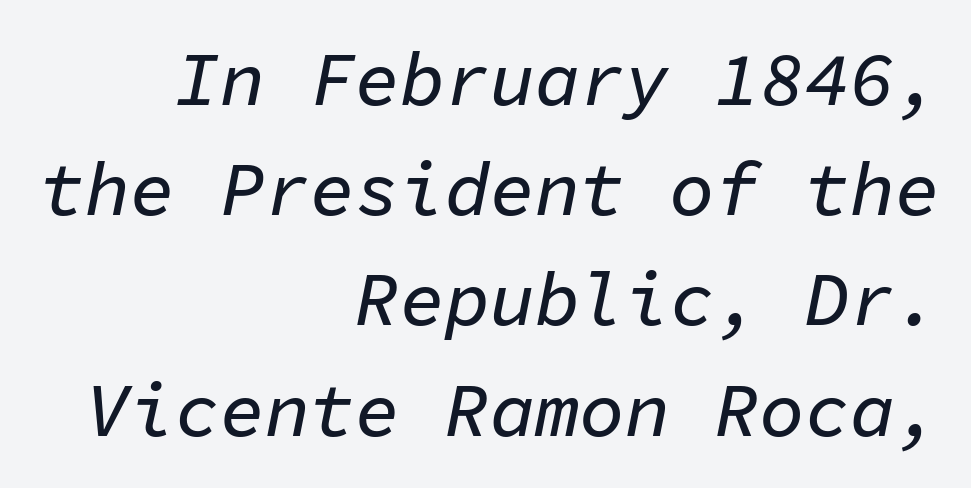
{"italic": "yes", "lean": "right", "slant_degrees": 11, "width": "normal", "stroke_contrast": "low", "x_height": "medium", "monospaced": "yes", "underline": "no", "align": "right", "line_spacing": "normal", "line_spacing_ratio": 1.47, "letter_spacing": "normal", "letter_spacing_em": 0.0, "glyph_px": 75}
